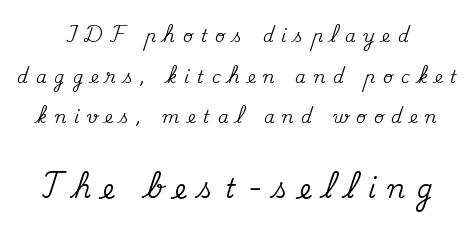
The image shows 26 px text type; set loose line spacing (2.39x), unusually wide letter spacing (+0.46 em), not underlined; the second (bottom) block is 1.53x larger.
